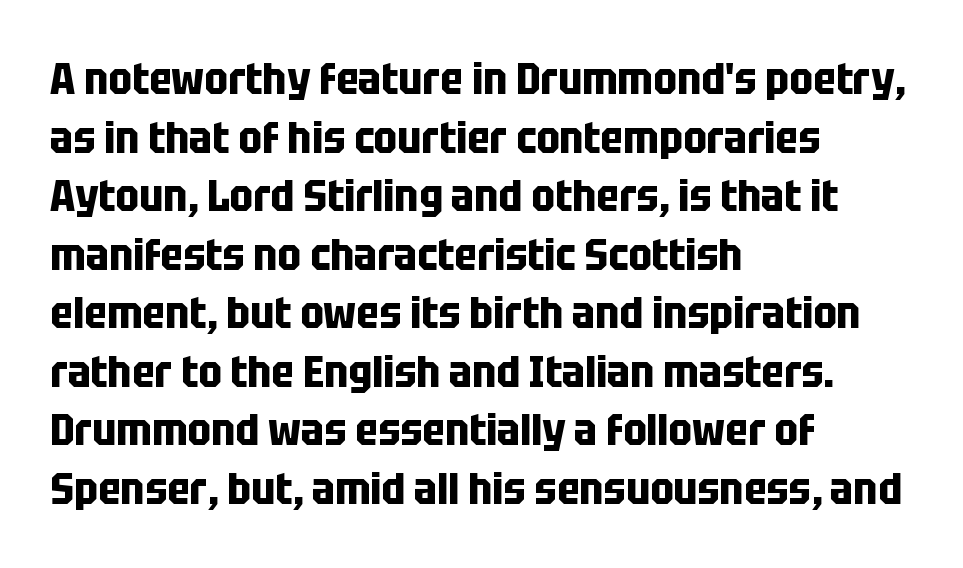
{"serif": "no", "italic": "no", "bold": "yes", "weight": "bold", "width": "condensed", "stroke_contrast": "low", "x_height": "large", "monospaced": "no", "underline": "no", "align": "left", "line_spacing": "normal", "line_spacing_ratio": 1.33, "letter_spacing": "normal", "letter_spacing_em": 0.0, "glyph_px": 44}
